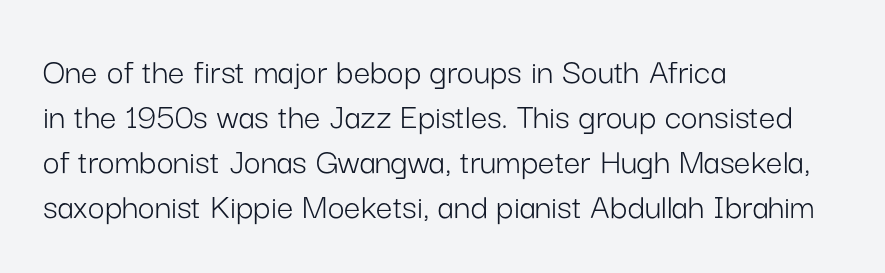
Q: Is the text bold? A: No.
Q: Is the text italic (slanted)? A: No, it is upright.
Q: Is the typeface a serif or a sans-serif typeface? A: Sans-serif.
Q: Is the text underlined? A: No.
Q: How is the paragraph aligned? A: Left-aligned.
Q: Is the spacing between letters normal or unusually wide? A: Normal.
Q: Width (condensed, normal, or wide)? A: Normal.
Q: Stroke contrast? A: Low.
Q: x-height? A: Medium.
Q: Monospaced? A: No.
